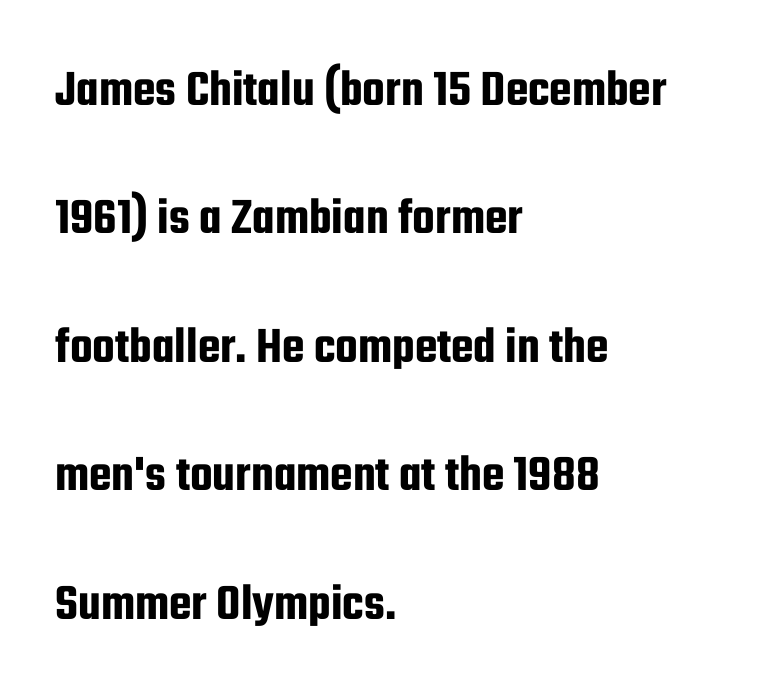
Q: Is the text italic (slanted)? A: No, it is upright.
Q: Is the typeface a serif or a sans-serif typeface? A: Sans-serif.
Q: Is the text underlined? A: No.
Q: How is the paragraph aligned? A: Left-aligned.
Q: Is the spacing between letters normal or unusually wide? A: Normal.
Q: Is the spacing between lines tight, normal or loose? A: Loose.
Q: Width (condensed, normal, or wide)? A: Condensed.
Q: Stroke contrast? A: Low.
Q: x-height? A: Medium.
Q: Monospaced? A: No.
